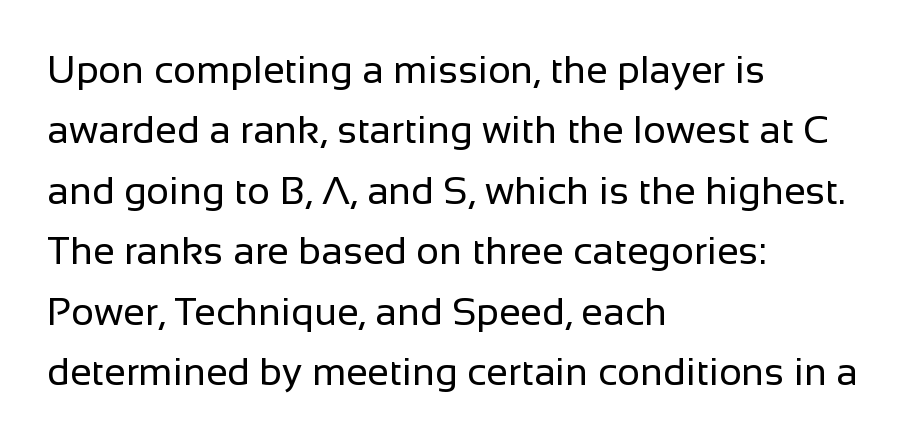
{"serif": "no", "italic": "no", "bold": "no", "weight": "regular", "width": "normal", "stroke_contrast": "low", "x_height": "medium", "monospaced": "no", "underline": "no", "align": "left", "line_spacing": "normal", "line_spacing_ratio": 1.55, "letter_spacing": "normal", "letter_spacing_em": 0.0, "glyph_px": 39}
